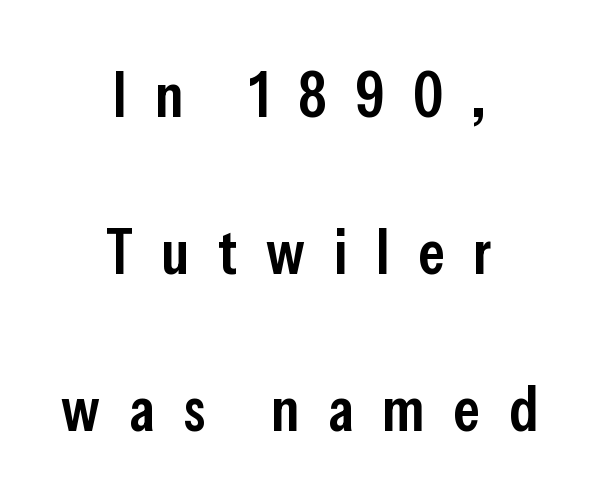
The image shows 63 px semibold, condensed sans-serif type, upright; set centered, loose line spacing (2.49x), unusually wide letter spacing (+0.45 em), not underlined; low stroke contrast and a medium x-height.
